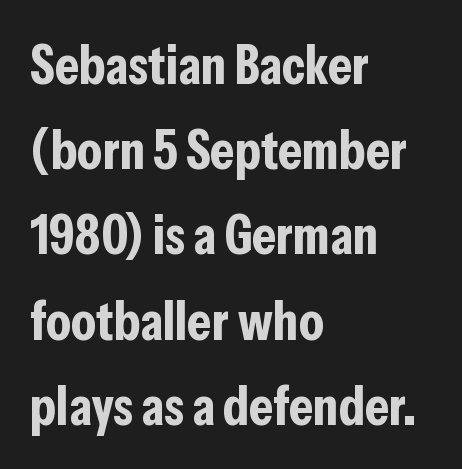
These lines are set flush left with a ragged right edge. There is no visible air inserted between adjacent glyphs. Each letter keeps its own natural width here, so spacing adapts to shape. The lines sit at an ordinary, default distance from one another. Observe the absence of serifs on each vertical stroke in this sample.
